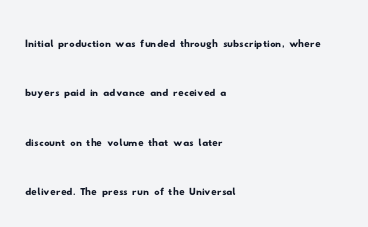
Q: Is the text underlined? A: No.
Q: How is the paragraph aligned? A: Left-aligned.
Q: Is the spacing between letters normal or unusually wide? A: Normal.
